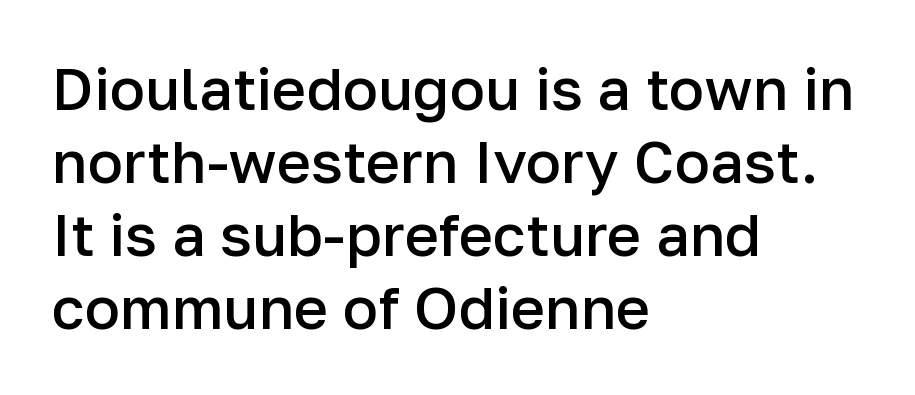
The image shows 59 px semibold sans-serif type, upright; set left-aligned, line spacing 1.24x, normal letter spacing, not underlined; low stroke contrast and a medium x-height.
